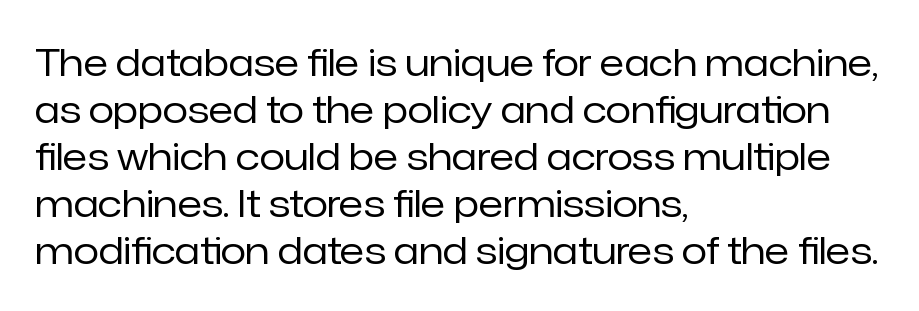
{"serif": "no", "italic": "no", "bold": "no", "weight": "regular", "width": "normal", "stroke_contrast": "low", "x_height": "medium", "monospaced": "no", "underline": "no", "align": "left", "line_spacing": "normal", "line_spacing_ratio": 1.27, "letter_spacing": "normal", "letter_spacing_em": 0.0, "glyph_px": 37}
